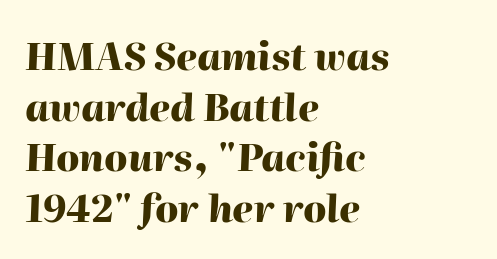
Looks like regular typesetting: each glyph gets only the width it needs. Compared with an ordinary text face, these strokes are far heavier — a full bold. What's the leading like? Ordinary, nothing unusual. Left-aligned paragraph, ragged on the right. Posture: slanted.
